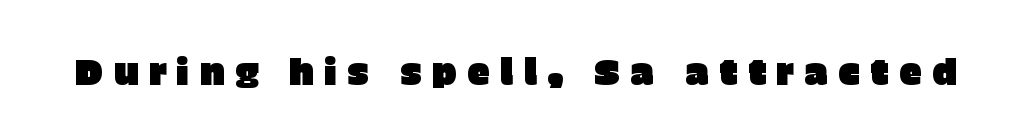
The image shows 37 px sans-serif type, upright; set unusually wide letter spacing (+0.27 em), not underlined; low stroke contrast and a large x-height.
